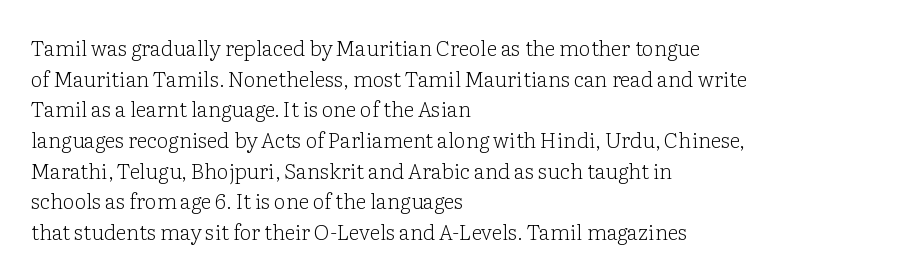
The strip under each line holds only bare page. The lines in this sample share a left origin and differ only in where they stop. The block of text has a typical density, with ordinary space between rows. A typesetter would call this zero additional tracking. Each stroke keeps to a modest, everyday thickness or less. Style check: upright.
